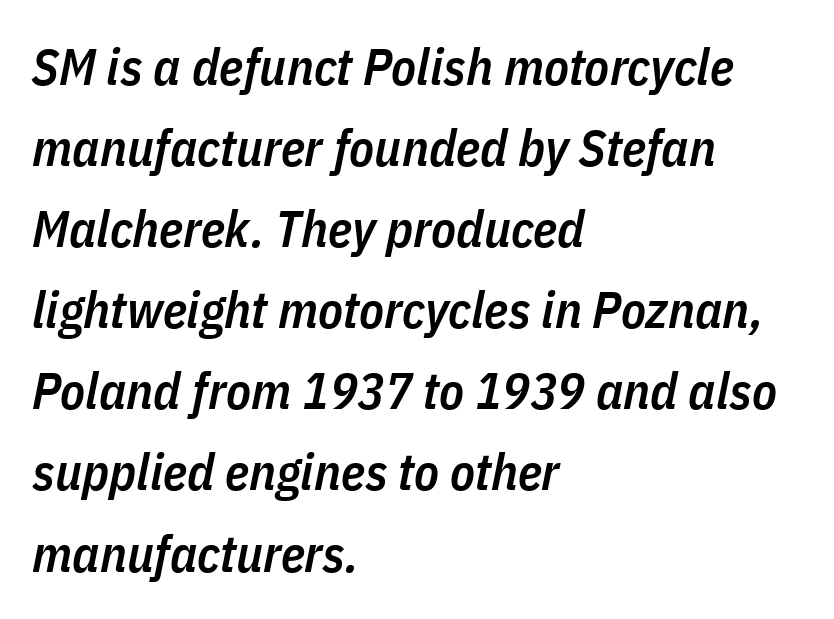
The image shows 51 px semibold, condensed type, italic (leaning right); set left-aligned, normal line spacing (1.59x), normal letter spacing, not underlined; low stroke contrast and a medium x-height.
